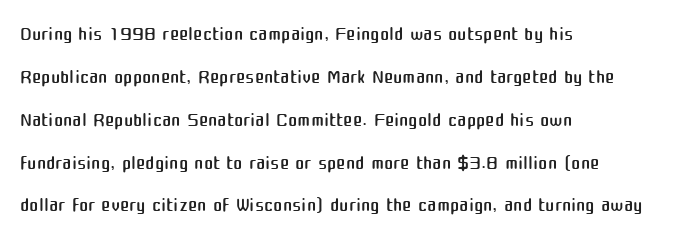
{"serif": "no", "italic": "no", "bold": "no", "weight": "regular", "width": "normal", "stroke_contrast": "medium", "x_height": "medium", "monospaced": "no", "underline": "no", "align": "left", "line_spacing": "normal", "line_spacing_ratio": 1.53, "letter_spacing": "normal", "letter_spacing_em": 0.0, "glyph_px": 28}
